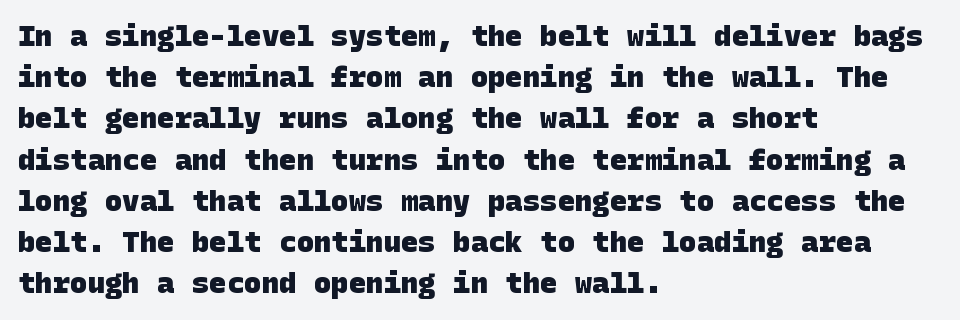
The image shows 29 px heavy sans-serif type; set left-aligned, normal line spacing (1.42x), normal letter spacing, not underlined; low stroke contrast and a large x-height.
